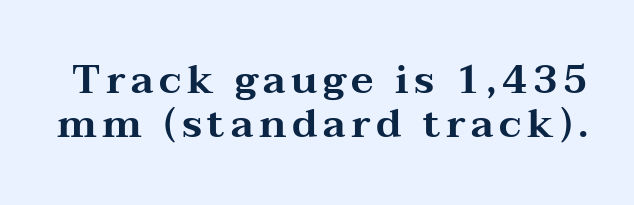
The image shows 40 px wide serif type, upright; set tight line spacing (1.1x), not underlined; medium stroke contrast and a medium x-height.
